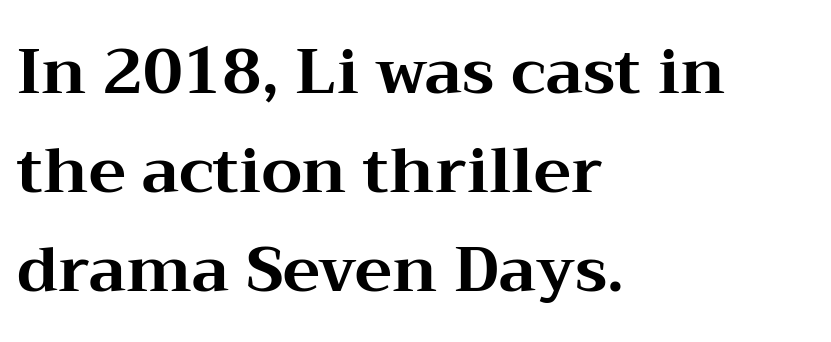
The vertical gap from one line to the next is medium. Nothing unusual about the tracking: characters are spaced as the font intends. You could not count columns in this text — the font is proportionally spaced. Italic: no, the glyphs are upright roman.
